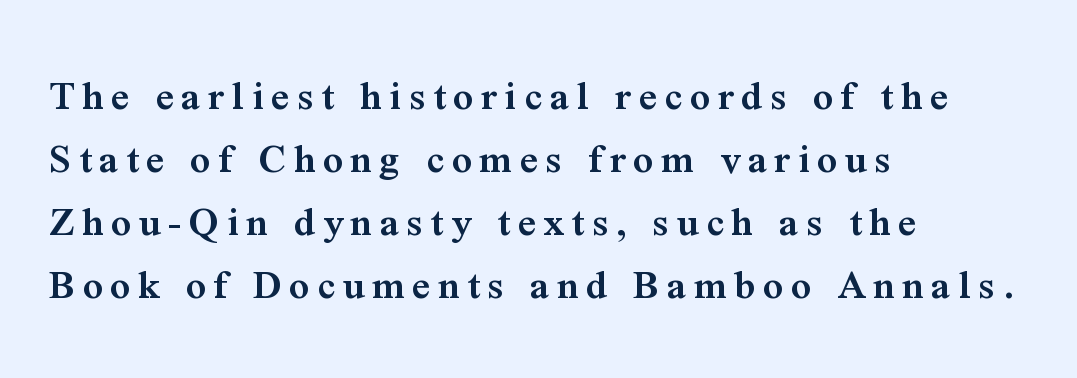
{"serif": "yes", "italic": "no", "bold": "semi", "weight": "semibold", "width": "normal", "stroke_contrast": "medium", "x_height": "medium", "monospaced": "no", "underline": "no", "align": "left", "line_spacing": "normal", "line_spacing_ratio": 1.43, "glyph_px": 44}
